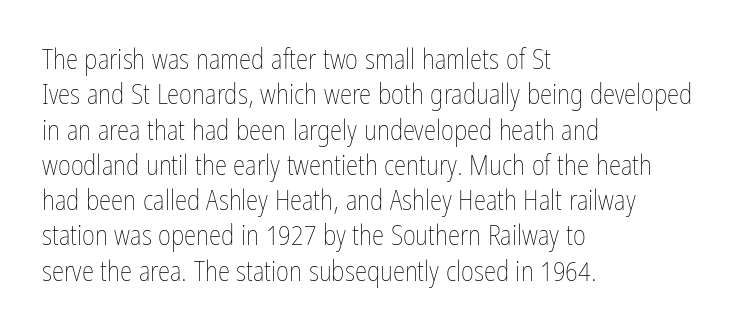
The image shows 28 px thin, condensed type, upright; set left-aligned, normal line spacing (1.26x), normal letter spacing, not underlined; low stroke contrast and a medium x-height.
